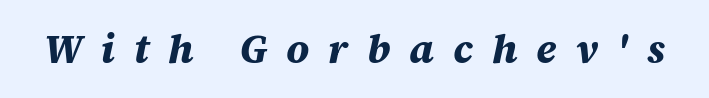
{"italic": "yes", "lean": "right", "slant_degrees": 12, "bold": "yes", "weight": "bold", "width": "normal", "stroke_contrast": "medium", "x_height": "large", "monospaced": "no", "underline": "no", "letter_spacing": "wide", "letter_spacing_em": 0.47, "glyph_px": 40}
